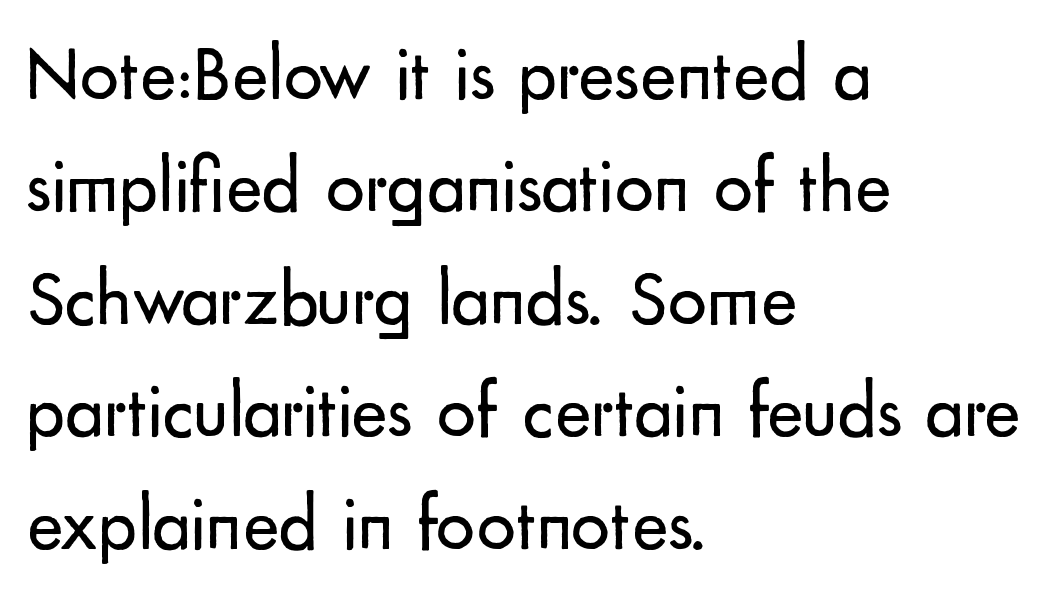
Q: Is the text bold? A: No.
Q: Is the text italic (slanted)? A: No, it is upright.
Q: Is the typeface a serif or a sans-serif typeface? A: Sans-serif.
Q: Is the text underlined? A: No.
Q: How is the paragraph aligned? A: Left-aligned.
Q: Is the spacing between letters normal or unusually wide? A: Normal.
Q: Is the spacing between lines tight, normal or loose? A: Normal.
Q: Width (condensed, normal, or wide)? A: Normal.
Q: Stroke contrast? A: Low.
Q: x-height? A: Small.
Q: Monospaced? A: No.
